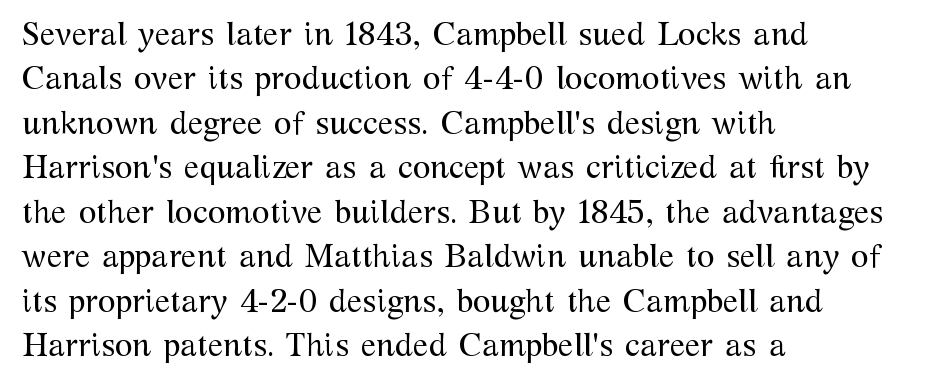
The image shows 32 px regular-weight serif type, upright; set left-aligned, normal line spacing (1.39x), normal letter spacing, not underlined; medium stroke contrast and a medium x-height.
